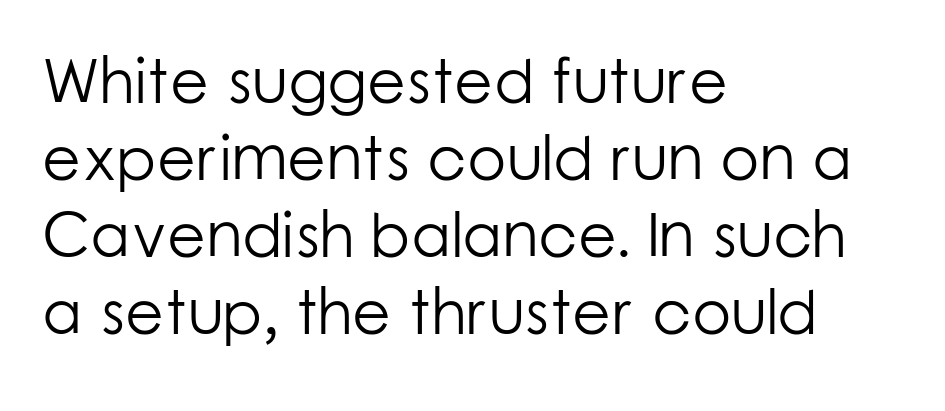
Q: Is the text bold? A: No.
Q: Is the text italic (slanted)? A: No, it is upright.
Q: Is the typeface a serif or a sans-serif typeface? A: Sans-serif.
Q: Is the text underlined? A: No.
Q: How is the paragraph aligned? A: Left-aligned.
Q: Is the spacing between letters normal or unusually wide? A: Normal.
Q: Width (condensed, normal, or wide)? A: Normal.
Q: Stroke contrast? A: Low.
Q: x-height? A: Medium.
Q: Monospaced? A: No.
